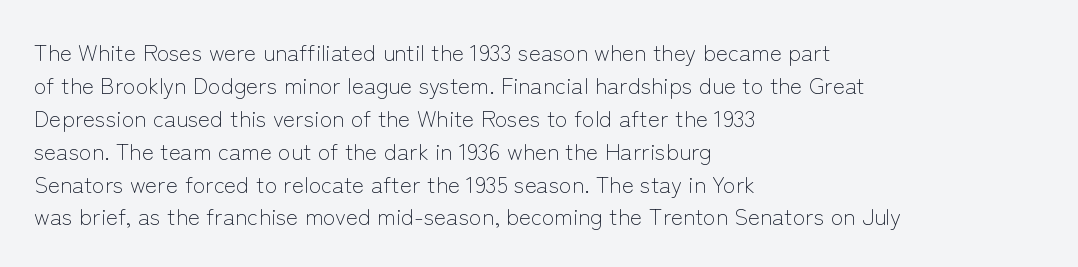
Honestly, the row spacing looks completely unremarkable. Caption: face not bold, strokes unweighted. Posture: vertical. This rendering features lettering with no underline. The setting favours the left margin, as ordinary paragraphs usually do.
